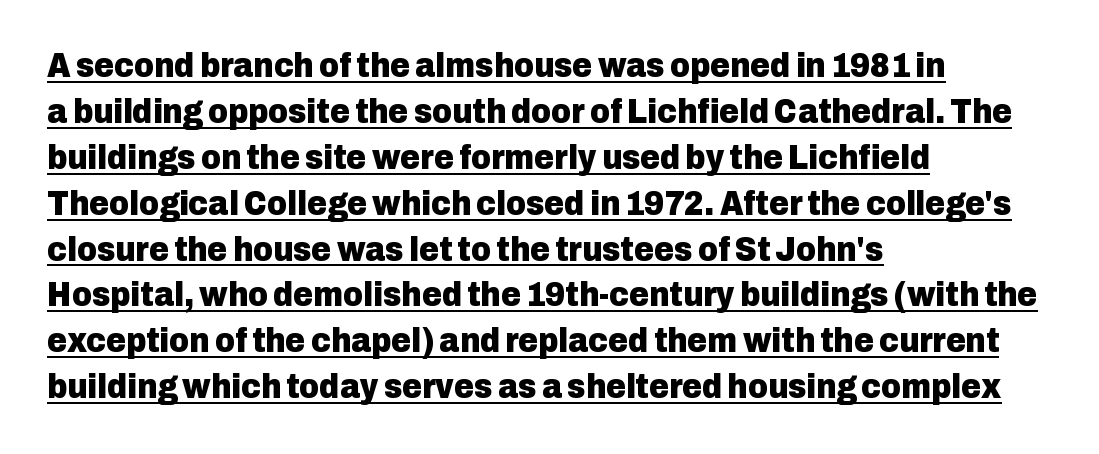
Q: Is the text bold? A: Yes.
Q: Is the text italic (slanted)? A: No, it is upright.
Q: Is the typeface a serif or a sans-serif typeface? A: Sans-serif.
Q: Is the text underlined? A: Yes.
Q: How is the paragraph aligned? A: Left-aligned.
Q: Is the spacing between letters normal or unusually wide? A: Normal.
Q: Is the spacing between lines tight, normal or loose? A: Normal.
Q: Width (condensed, normal, or wide)? A: Normal.
Q: Stroke contrast? A: Low.
Q: x-height? A: Medium.
Q: Monospaced? A: No.
